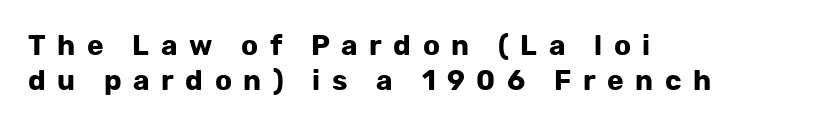
Q: Is the text bold? A: Yes.
Q: Is the text italic (slanted)? A: No, it is upright.
Q: Is the typeface a serif or a sans-serif typeface? A: Sans-serif.
Q: Is the text underlined? A: No.
Q: How is the paragraph aligned? A: Left-aligned.
Q: Is the spacing between letters normal or unusually wide? A: Unusually wide.
Q: Is the spacing between lines tight, normal or loose? A: Normal.
Q: Width (condensed, normal, or wide)? A: Normal.
Q: Stroke contrast? A: Low.
Q: x-height? A: Medium.
Q: Monospaced? A: No.
